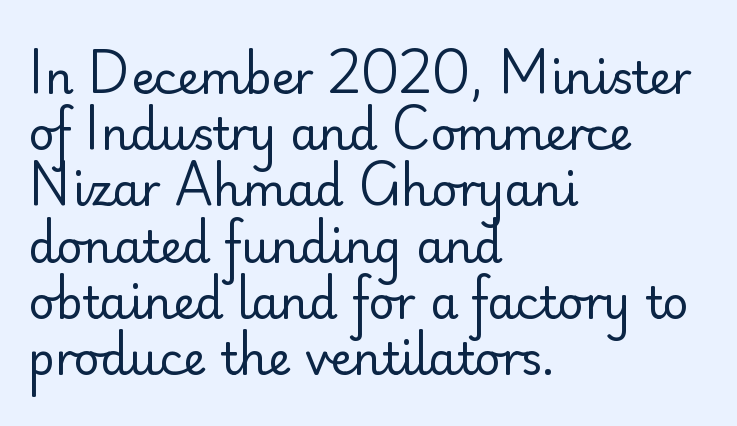
Q: Is the text bold? A: No.
Q: Is the text italic (slanted)? A: No, it is upright.
Q: Is the typeface a serif or a sans-serif typeface? A: Sans-serif.
Q: Is the text underlined? A: No.
Q: How is the paragraph aligned? A: Left-aligned.
Q: Is the spacing between letters normal or unusually wide? A: Normal.
Q: Is the spacing between lines tight, normal or loose? A: Normal.
Q: Width (condensed, normal, or wide)? A: Normal.
Q: Stroke contrast? A: Low.
Q: x-height? A: Small.
Q: Monospaced? A: No.
